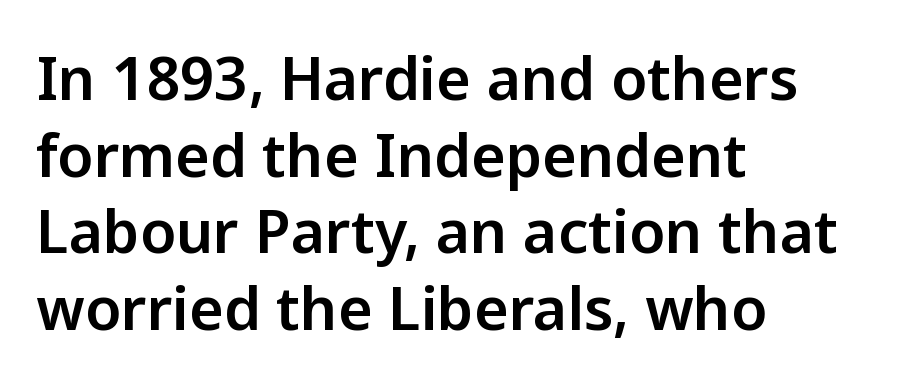
Q: Is the text italic (slanted)? A: No, it is upright.
Q: Is the typeface a serif or a sans-serif typeface? A: Sans-serif.
Q: Is the text underlined? A: No.
Q: How is the paragraph aligned? A: Left-aligned.
Q: Is the spacing between letters normal or unusually wide? A: Normal.
Q: Is the spacing between lines tight, normal or loose? A: Normal.
Q: Width (condensed, normal, or wide)? A: Normal.
Q: Stroke contrast? A: Low.
Q: x-height? A: Medium.
Q: Monospaced? A: No.
